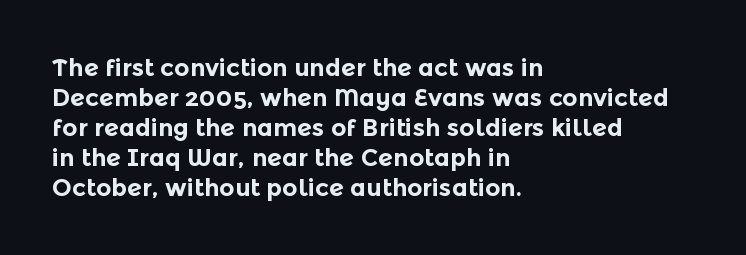
The image shows 24 px bold type, upright; set left-aligned, normal line spacing (1.25x), normal letter spacing, not underlined.
